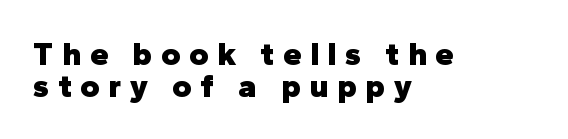
{"serif": "no", "italic": "no", "bold": "yes", "weight": "heavy", "width": "normal", "stroke_contrast": "low", "x_height": "medium", "monospaced": "no", "underline": "no", "align": "left", "line_spacing": "tight", "line_spacing_ratio": 0.96, "letter_spacing": "wide", "letter_spacing_em": 0.26, "glyph_px": 33}
